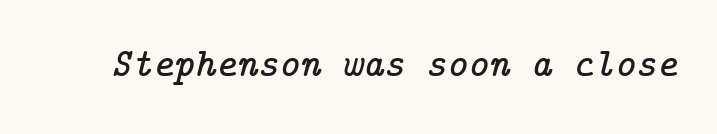
{"serif": "yes", "italic": "yes", "lean": "right", "slant_degrees": 14, "width": "normal", "stroke_contrast": "low", "x_height": "medium", "underline": "no", "letter_spacing": "normal", "letter_spacing_em": 0.0, "glyph_px": 40}
